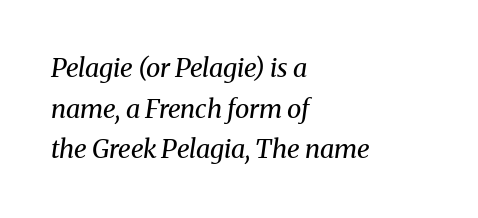
Each new line begins a customary step beneath the previous one. Lines of text with bare space underneath. Between one letter and the next there's only the usual sliver of space. Looking at the ascenders, they clearly lean. The weight would be labelled regular, book, light, or lighter still. Line beginnings align vertically; line endings do not.
